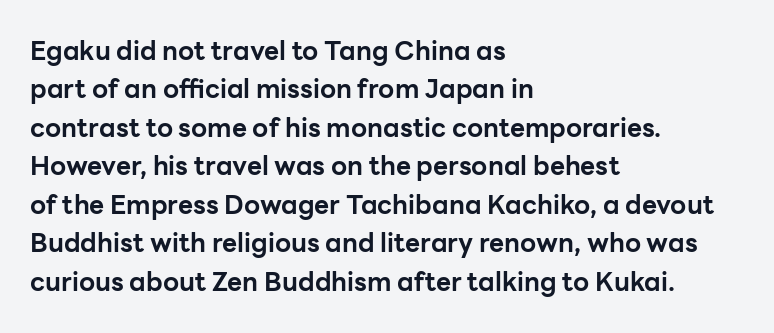
The image shows 26 px bold type, upright; set left-aligned, normal line spacing (1.48x), normal letter spacing, not underlined.
